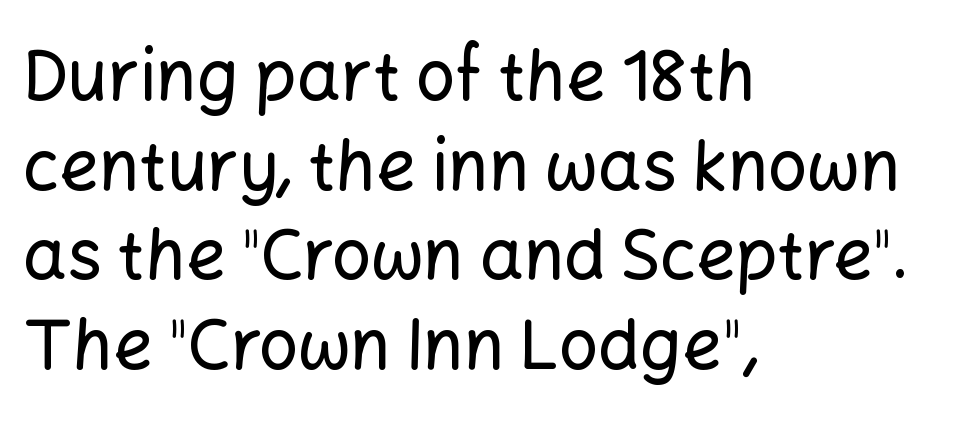
Q: Is the text italic (slanted)? A: No, it is upright.
Q: Is the typeface a serif or a sans-serif typeface? A: Sans-serif.
Q: Is the text underlined? A: No.
Q: How is the paragraph aligned? A: Left-aligned.
Q: Is the spacing between letters normal or unusually wide? A: Normal.
Q: Is the spacing between lines tight, normal or loose? A: Normal.
Q: Width (condensed, normal, or wide)? A: Normal.
Q: Stroke contrast? A: Low.
Q: x-height? A: Medium.
Q: Monospaced? A: No.
